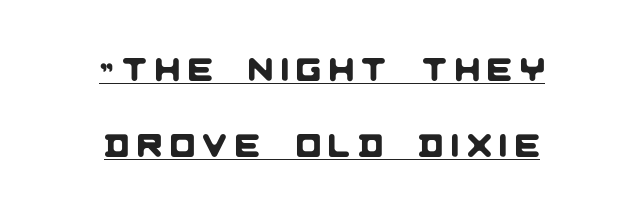
The image shows 33 px sans-serif type; set centered, loose line spacing (2.31x), unusually wide letter spacing (+0.24 em), underlined; low stroke contrast and a large x-height.
